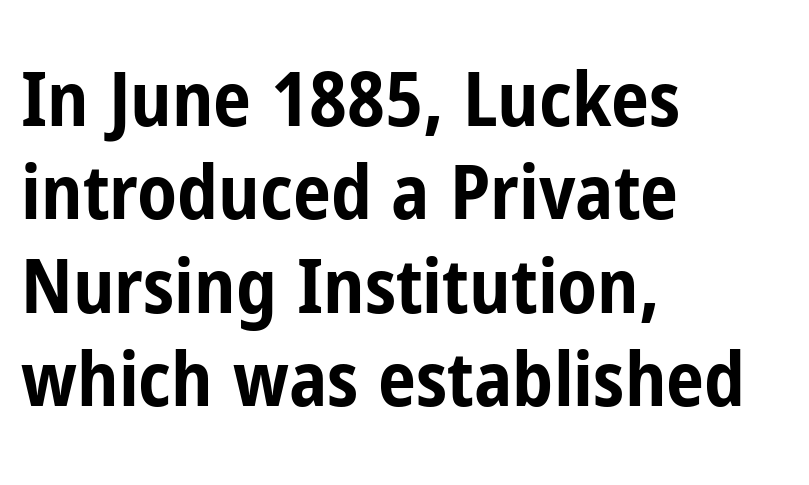
The image shows 76 px bold, condensed sans-serif type, upright; set left-aligned, line spacing 1.23x, normal letter spacing, not underlined; low stroke contrast and a medium x-height.
